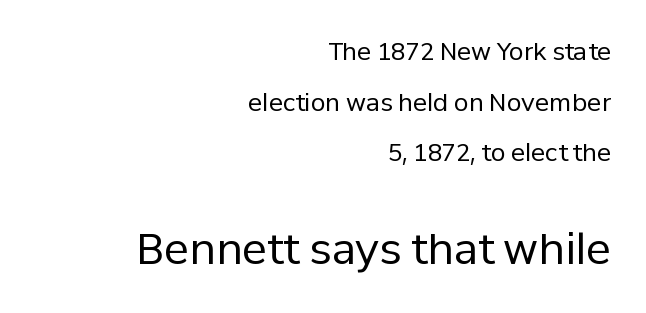
Q: Is the text bold? A: No.
Q: Is the text italic (slanted)? A: No, it is upright.
Q: Is the typeface a serif or a sans-serif typeface? A: Sans-serif.
Q: Is the text underlined? A: No.
Q: How is the paragraph aligned? A: Right-aligned.
Q: Is the spacing between letters normal or unusually wide? A: Normal.
Q: Is the spacing between lines tight, normal or loose? A: Loose.
Q: Which block of text is set in a larger size, the first (top) or the second (bottom)? A: The second (bottom) one.
Q: Width (condensed, normal, or wide)? A: Normal.
Q: Stroke contrast? A: Low.
Q: x-height? A: Medium.
Q: Monospaced? A: No.
